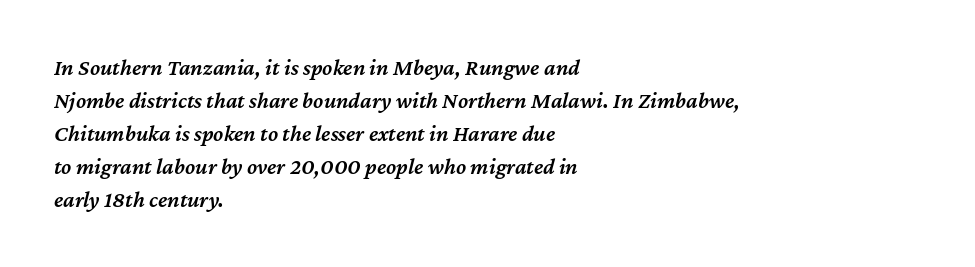
The image shows 23 px text type, italic (leaning right); set left-aligned, normal line spacing (1.44x), normal letter spacing, not underlined.
